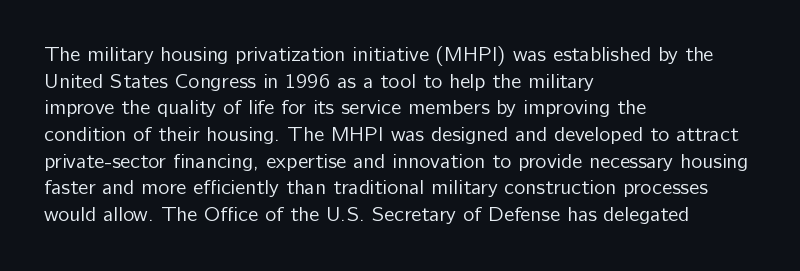
Summary of weight: not heavy and not bold. The vertical gap from one line to the next is medium. The type is set solid horizontally, with unmodified tracking. No italicization has been applied; the sample stays upright. The paragraph shown leans on its left margin. The gap between lines stays unmarked.
